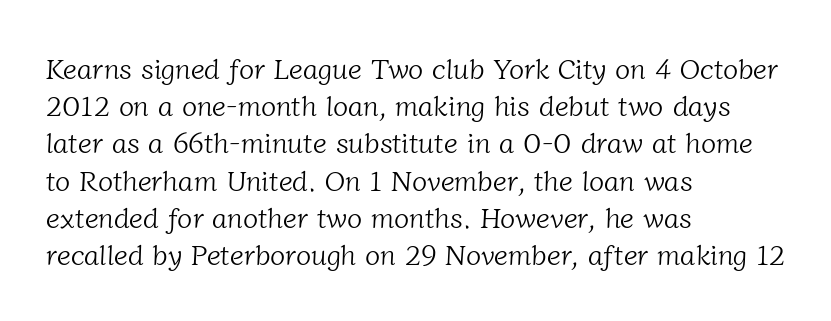
Q: Is the text bold? A: No.
Q: Is the typeface a serif or a sans-serif typeface? A: Serif.
Q: Is the text underlined? A: No.
Q: How is the paragraph aligned? A: Left-aligned.
Q: Is the spacing between letters normal or unusually wide? A: Normal.
Q: Is the spacing between lines tight, normal or loose? A: Normal.
Q: Width (condensed, normal, or wide)? A: Normal.
Q: Stroke contrast? A: Low.
Q: x-height? A: Medium.
Q: Monospaced? A: No.
